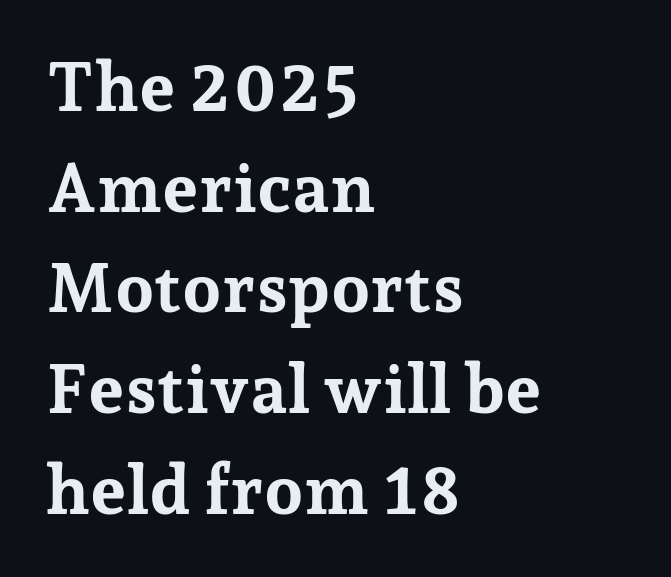
Teacher's note: observe the even left margin — that is flush-left alignment. How are the letters spaced? Ordinarily, with no added tracking. The glyphs have the mass of a bold cut. Note: serifs present on the glyphs.
